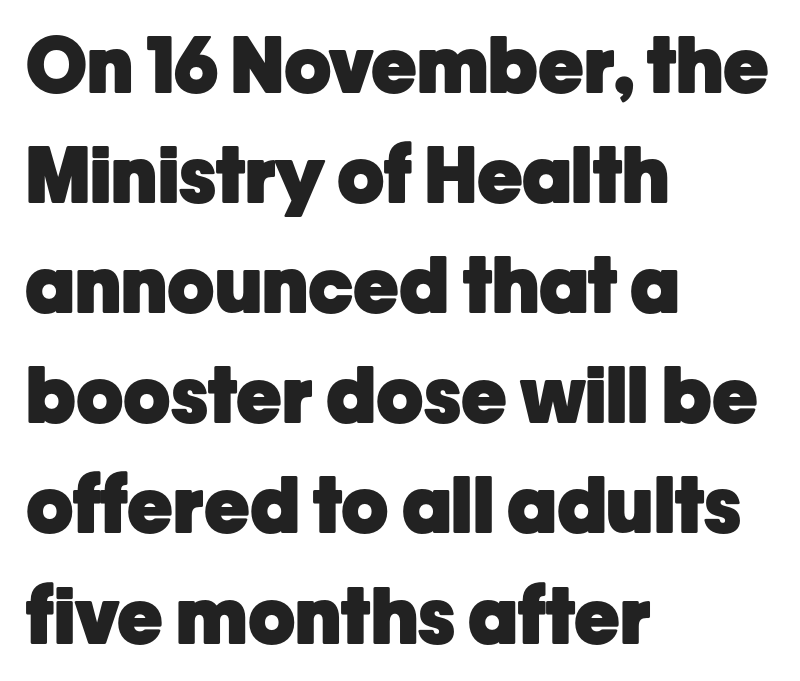
{"serif": "no", "italic": "no", "bold": "yes", "weight": "heavy", "width": "normal", "stroke_contrast": "low", "x_height": "medium", "monospaced": "no", "underline": "no", "align": "left", "line_spacing": "normal", "line_spacing_ratio": 1.43, "letter_spacing": "normal", "letter_spacing_em": 0.0, "glyph_px": 77}
